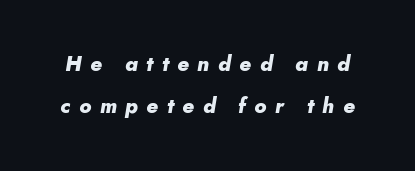
The image shows 21 px bold type, italic (leaning right); set loose line spacing (2.01x), unusually wide letter spacing (+0.4 em), not underlined.
